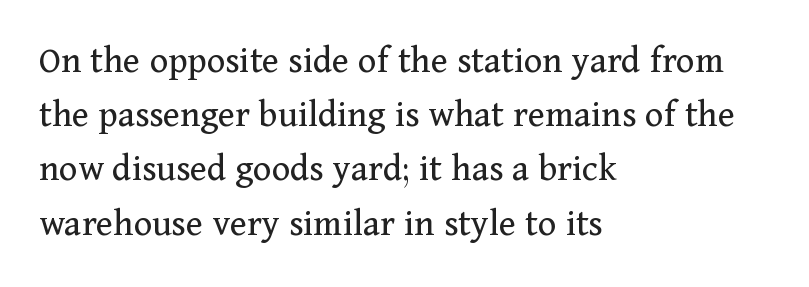
Each letter keeps its own natural width here, so spacing adapts to shape. The line-height multiplier appears to be the usual default. The letterforms sit shoulder to shoulder at normal distance. The characters are drawn with everyday or finer stroke widths.
